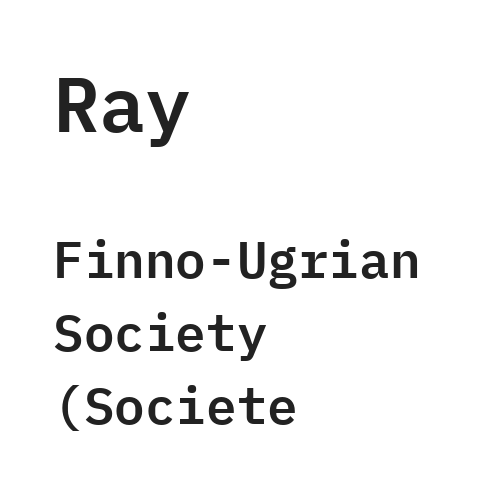
Bare-footed words on every line. Summary of vertical rhythm: regular, with standard interline spacing. This sample uses plain, unmodified letter spacing. The face used here is monospaced, like something from a code editor. Typesetter's note — upper block bumped up in size, lower block left smaller.
